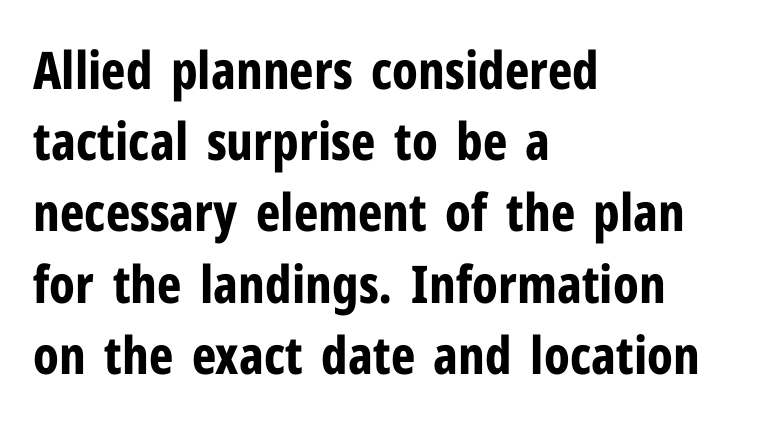
{"serif": "no", "italic": "no", "bold": "yes", "weight": "bold", "width": "condensed", "stroke_contrast": "low", "x_height": "medium", "monospaced": "no", "underline": "no", "align": "left", "line_spacing": "normal", "line_spacing_ratio": 1.37, "letter_spacing": "normal", "letter_spacing_em": 0.0, "glyph_px": 52}
